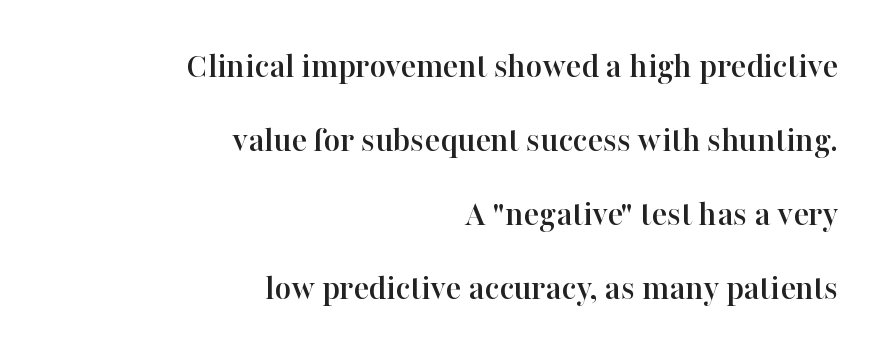
Q: Is the text italic (slanted)? A: No, it is upright.
Q: Is the typeface a serif or a sans-serif typeface? A: Serif.
Q: Is the text underlined? A: No.
Q: How is the paragraph aligned? A: Right-aligned.
Q: Is the spacing between letters normal or unusually wide? A: Normal.
Q: Is the spacing between lines tight, normal or loose? A: Loose.
Q: Width (condensed, normal, or wide)? A: Normal.
Q: Stroke contrast? A: High.
Q: x-height? A: Medium.
Q: Monospaced? A: No.
